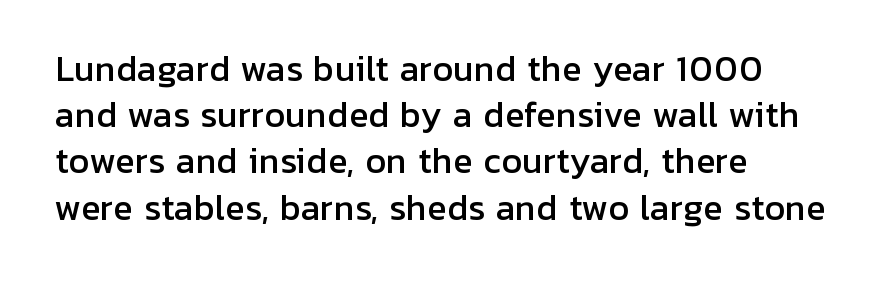
Q: Is the text italic (slanted)? A: No, it is upright.
Q: Is the typeface a serif or a sans-serif typeface? A: Sans-serif.
Q: Is the text underlined? A: No.
Q: How is the paragraph aligned? A: Left-aligned.
Q: Is the spacing between letters normal or unusually wide? A: Normal.
Q: Is the spacing between lines tight, normal or loose? A: Normal.
Q: Width (condensed, normal, or wide)? A: Normal.
Q: Stroke contrast? A: Low.
Q: x-height? A: Medium.
Q: Monospaced? A: No.
